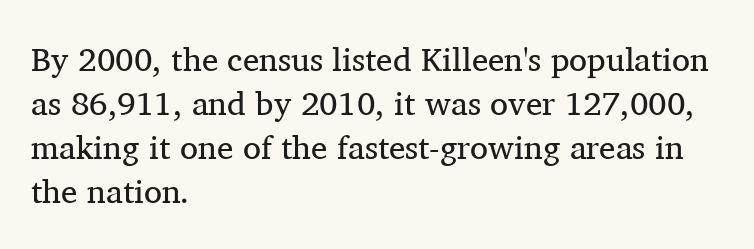
{"serif": "yes", "italic": "no", "bold": "no", "weight": "regular", "width": "normal", "stroke_contrast": "medium", "x_height": "medium", "monospaced": "no", "underline": "no", "align": "left", "line_spacing": "normal", "line_spacing_ratio": 1.33, "letter_spacing": "normal", "letter_spacing_em": 0.0, "glyph_px": 33}
